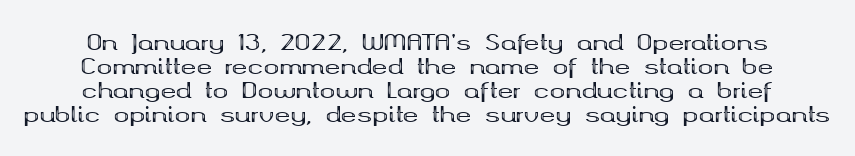
{"italic": "no", "bold": "yes", "underline": "no", "line_spacing": "tight", "line_spacing_ratio": 1.14, "letter_spacing": "normal", "letter_spacing_em": 0.0, "glyph_px": 21}
